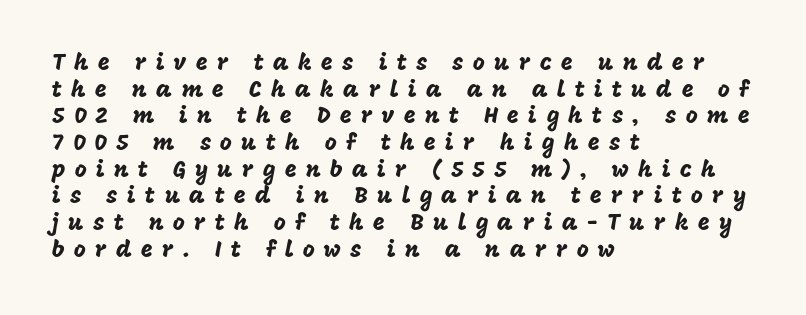
The image shows 23 px text type; set left-aligned, line spacing 1.16x, unusually wide letter spacing (+0.4 em), not underlined.
